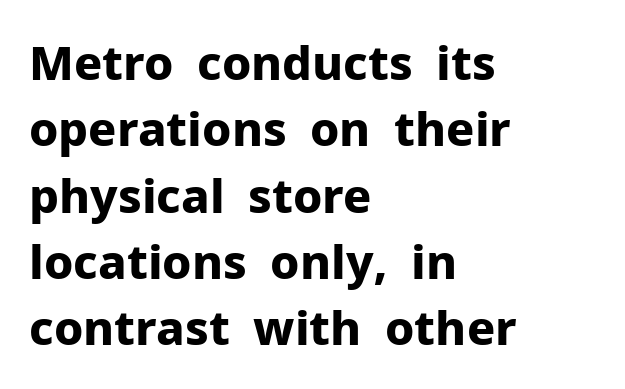
The image shows 47 px bold sans-serif type, upright; set left-aligned, normal line spacing (1.41x), normal letter spacing, not underlined; low stroke contrast and a medium x-height.
